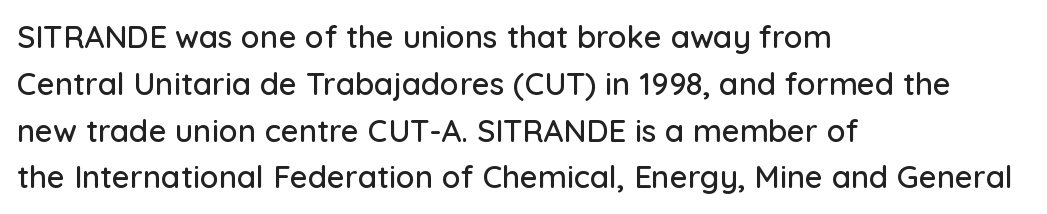
Q: Is the text italic (slanted)? A: No, it is upright.
Q: Is the typeface a serif or a sans-serif typeface? A: Sans-serif.
Q: Is the text underlined? A: No.
Q: How is the paragraph aligned? A: Left-aligned.
Q: Is the spacing between letters normal or unusually wide? A: Normal.
Q: Is the spacing between lines tight, normal or loose? A: Normal.
Q: Width (condensed, normal, or wide)? A: Normal.
Q: Stroke contrast? A: Low.
Q: x-height? A: Medium.
Q: Monospaced? A: No.
